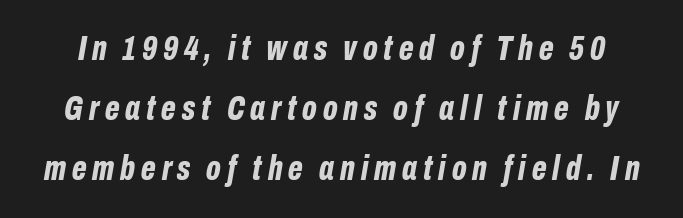
{"italic": "yes", "lean": "right", "slant_degrees": 10, "bold": "yes", "weight": "bold", "width": "condensed", "stroke_contrast": "low", "x_height": "medium", "monospaced": "no", "underline": "no", "line_spacing_ratio": 1.72, "glyph_px": 35}
